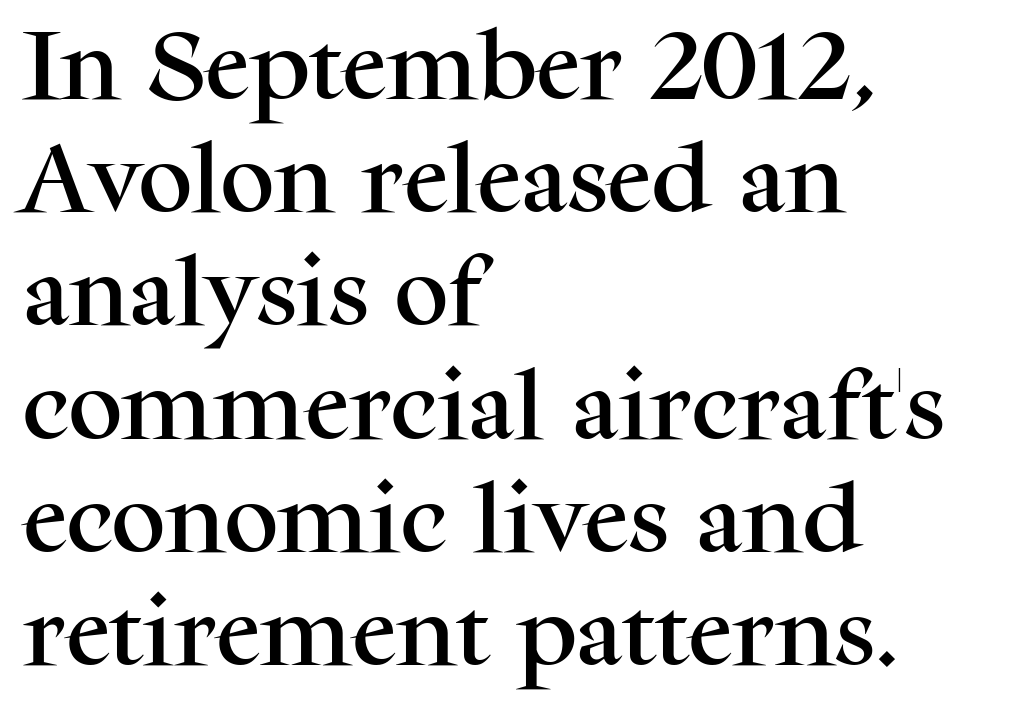
The image shows 76 px serif type, upright; set left-aligned, normal line spacing (1.49x), normal letter spacing, not underlined; medium stroke contrast and a medium x-height.
